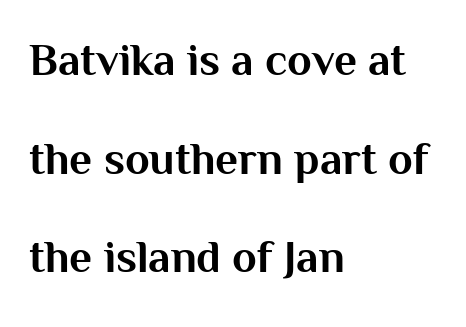
The image shows 45 px bold sans-serif type, upright; set left-aligned, loose line spacing (2.19x), normal letter spacing, not underlined; medium stroke contrast and a medium x-height.
